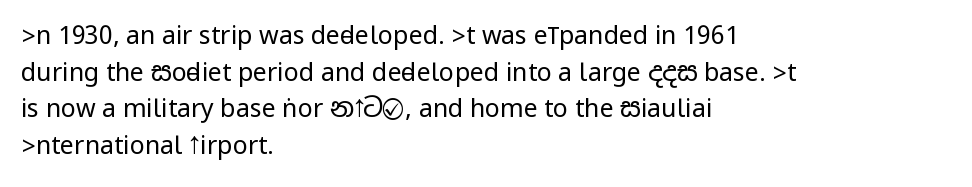
The image shows 25 px text type, upright; set left-aligned, normal line spacing (1.47x), normal letter spacing, not underlined.
